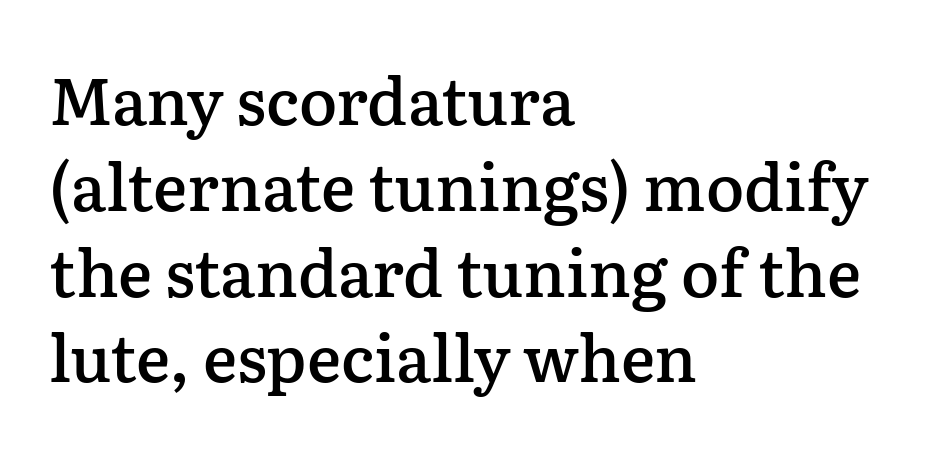
The image shows 64 px semibold serif type, upright; set left-aligned, normal line spacing (1.34x), normal letter spacing, not underlined; low stroke contrast and a medium x-height.
